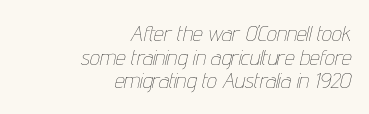
The image shows 22 px text type, italic (leaning right); set right-aligned, tight line spacing (1.07x), normal letter spacing, not underlined.
